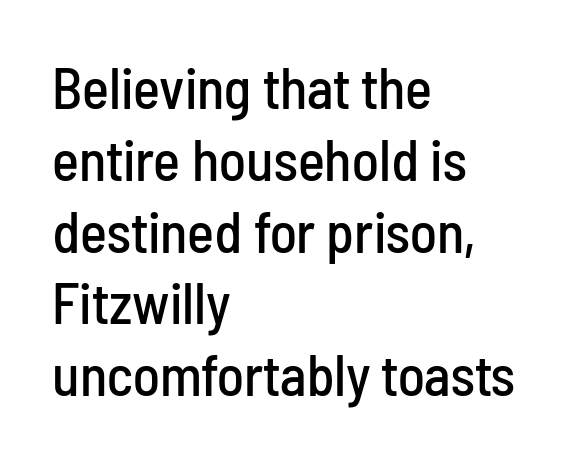
Here the glyphs are tracked normally, forming tight word shapes. Visually the block forms a straight wall on the left and a jagged coastline on the right. In terms of letterform style, serifs are entirely absent. Spacing verdict: proportional, widths tailored to each character.
